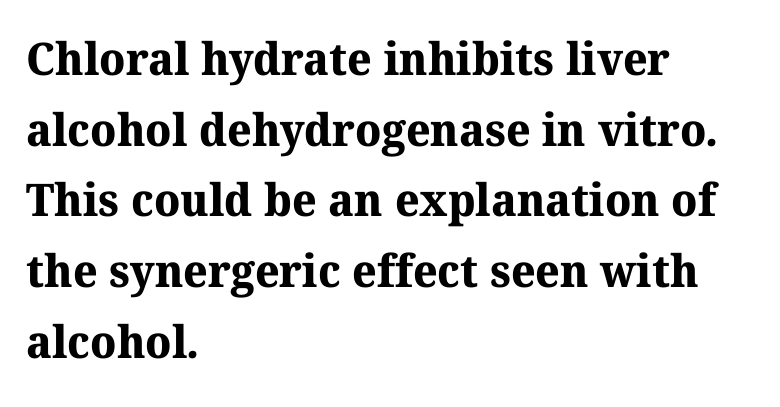
{"serif": "yes", "bold": "yes", "weight": "bold", "width": "normal", "stroke_contrast": "medium", "x_height": "medium", "monospaced": "no", "underline": "no", "align": "left", "line_spacing": "normal", "line_spacing_ratio": 1.57, "letter_spacing": "normal", "letter_spacing_em": 0.0, "glyph_px": 45}
